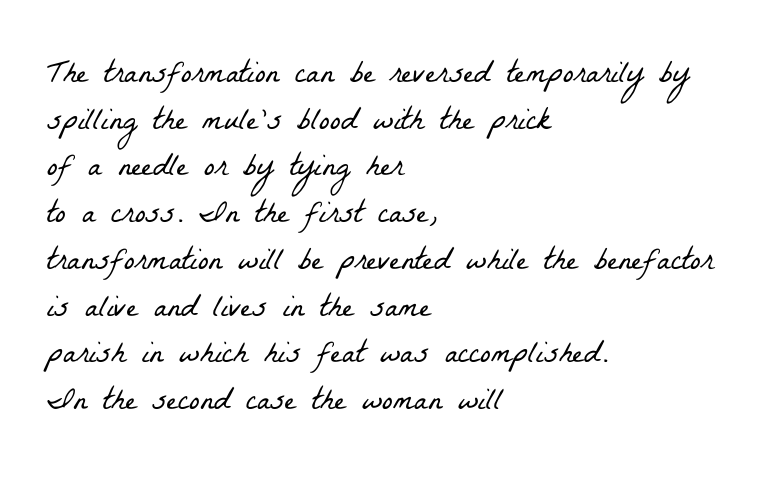
Q: Is the text bold? A: No.
Q: Is the typeface a serif or a sans-serif typeface? A: Serif.
Q: Is the text underlined? A: No.
Q: How is the paragraph aligned? A: Left-aligned.
Q: Is the spacing between letters normal or unusually wide? A: Normal.
Q: Is the spacing between lines tight, normal or loose? A: Normal.
Q: Width (condensed, normal, or wide)? A: Condensed.
Q: Stroke contrast? A: Low.
Q: x-height? A: Medium.
Q: Monospaced? A: No.
